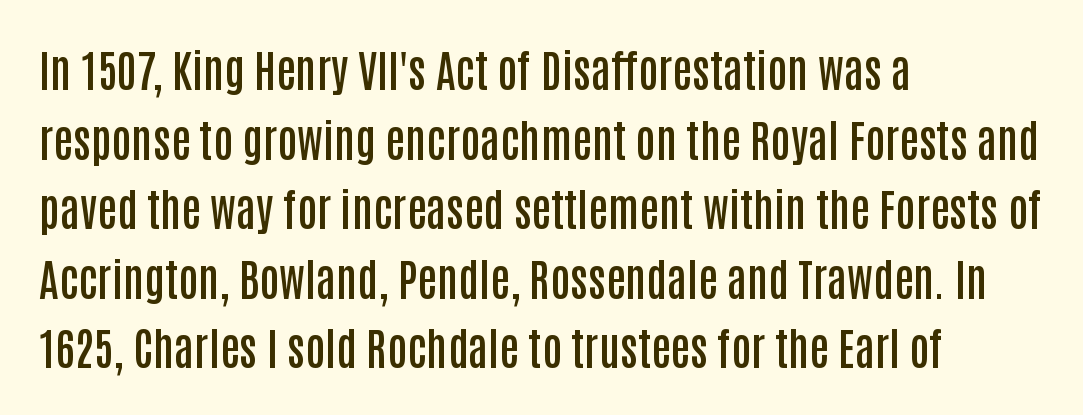
{"serif": "no", "italic": "no", "bold": "semi", "weight": "semibold", "width": "condensed", "stroke_contrast": "low", "x_height": "large", "monospaced": "no", "underline": "no", "align": "left", "line_spacing": "normal", "line_spacing_ratio": 1.58, "letter_spacing": "normal", "letter_spacing_em": 0.0, "glyph_px": 44}
